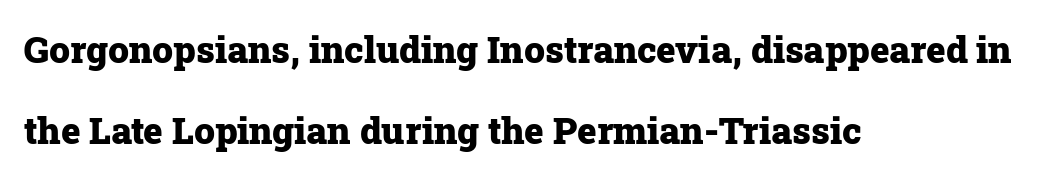
Q: Is the text bold? A: Yes.
Q: Is the text italic (slanted)? A: No, it is upright.
Q: Is the typeface a serif or a sans-serif typeface? A: Serif.
Q: Is the text underlined? A: No.
Q: How is the paragraph aligned? A: Left-aligned.
Q: Is the spacing between letters normal or unusually wide? A: Normal.
Q: Is the spacing between lines tight, normal or loose? A: Loose.
Q: Width (condensed, normal, or wide)? A: Normal.
Q: Stroke contrast? A: Low.
Q: x-height? A: Medium.
Q: Monospaced? A: No.
